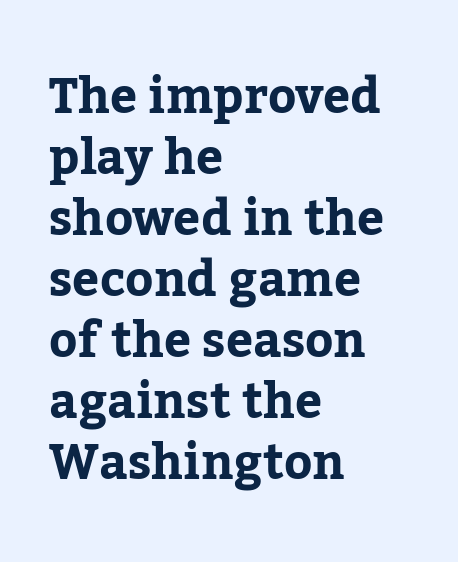
Q: Is the text bold? A: Yes.
Q: Is the text italic (slanted)? A: No, it is upright.
Q: Is the typeface a serif or a sans-serif typeface? A: Serif.
Q: Is the text underlined? A: No.
Q: How is the paragraph aligned? A: Left-aligned.
Q: Is the spacing between letters normal or unusually wide? A: Normal.
Q: Is the spacing between lines tight, normal or loose? A: Normal.
Q: Width (condensed, normal, or wide)? A: Normal.
Q: Stroke contrast? A: Low.
Q: x-height? A: Medium.
Q: Monospaced? A: No.
